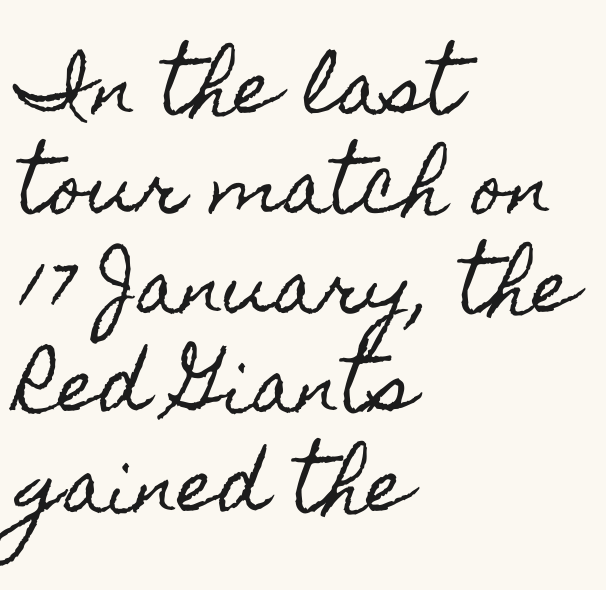
The image shows 71 px condensed type; set left-aligned, normal line spacing (1.4x), normal letter spacing, not underlined; a small x-height.
